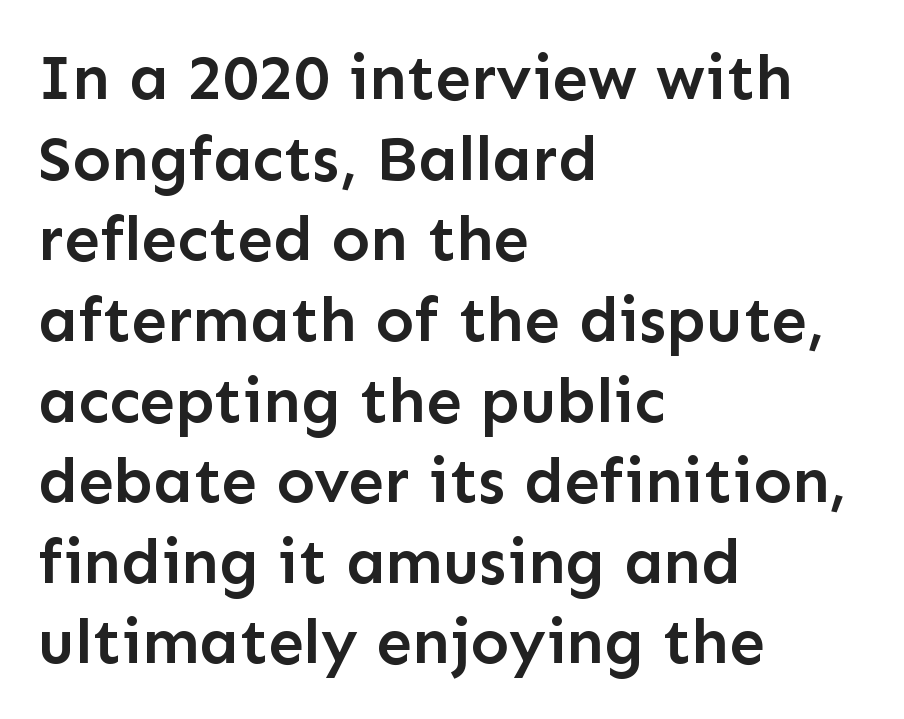
Type style note: lacks serifs. This is the in-between weight designers call semibold or demi. The ragged edge is on the right, which tells us the setting is flush left. Proportional: the letters do not fall into vertical columns. This is the regular roman posture of the typeface. The line texture is even and compact thanks to regular tracking.
